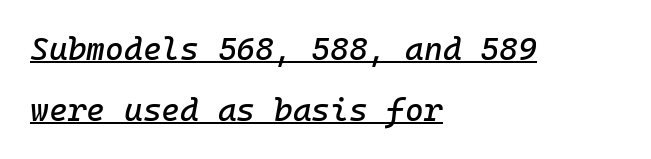
Q: Is the text italic (slanted)? A: Yes, it leans right by about 10 degrees.
Q: Is the text underlined? A: Yes.
Q: How is the paragraph aligned? A: Left-aligned.
Q: Is the spacing between letters normal or unusually wide? A: Normal.
Q: Is the spacing between lines tight, normal or loose? A: Loose.
Q: Width (condensed, normal, or wide)? A: Normal.
Q: Stroke contrast? A: Low.
Q: x-height? A: Medium.
Q: Monospaced? A: Yes.
